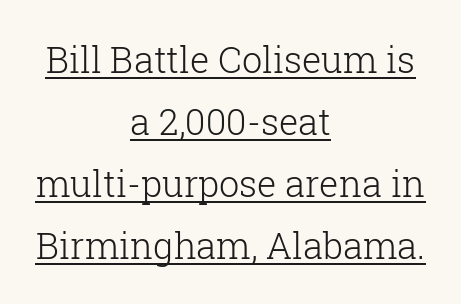
The image shows 36 px light serif type, upright; set centered, line spacing 1.72x, normal letter spacing, underlined; low stroke contrast and a medium x-height.
